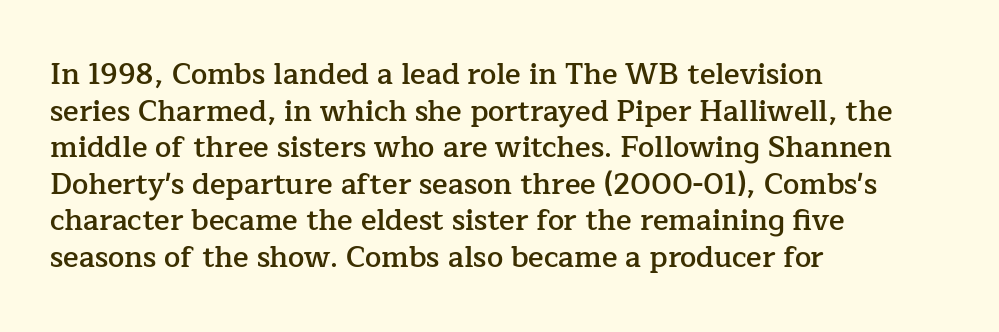
Q: Is the text bold? A: Semi-bold.
Q: Is the text italic (slanted)? A: No, it is upright.
Q: Is the typeface a serif or a sans-serif typeface? A: Serif.
Q: Is the text underlined? A: No.
Q: How is the paragraph aligned? A: Left-aligned.
Q: Is the spacing between letters normal or unusually wide? A: Normal.
Q: Is the spacing between lines tight, normal or loose? A: Normal.
Q: Width (condensed, normal, or wide)? A: Normal.
Q: Stroke contrast? A: Low.
Q: x-height? A: Medium.
Q: Monospaced? A: No.
